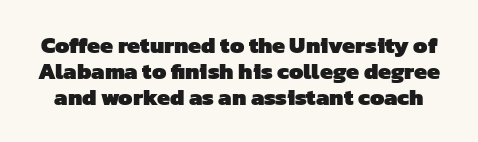
The image shows 23 px bold type; set tight line spacing (1.12x), normal letter spacing, not underlined.
